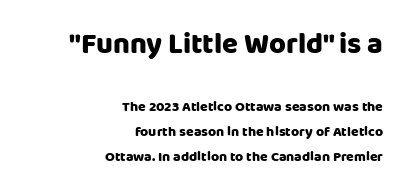
The image shows 29 px heavy sans-serif type, upright; set right-aligned, line spacing 1.76x, normal letter spacing, not underlined; the first (top) block is 2.07x larger; low stroke contrast and a large x-height.
